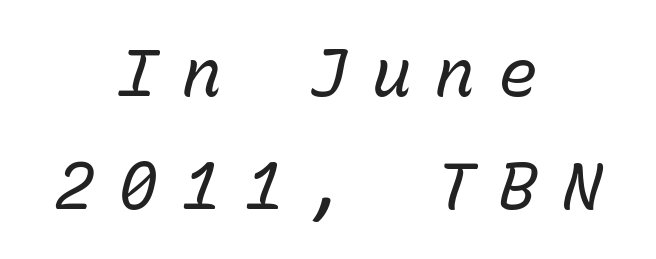
Q: Is the text bold? A: No.
Q: Is the text italic (slanted)? A: Yes, it leans right by about 15 degrees.
Q: Is the text underlined? A: No.
Q: How is the paragraph aligned? A: Centered.
Q: Is the spacing between letters normal or unusually wide? A: Unusually wide.
Q: Width (condensed, normal, or wide)? A: Normal.
Q: Stroke contrast? A: Low.
Q: x-height? A: Medium.
Q: Monospaced? A: Yes.
